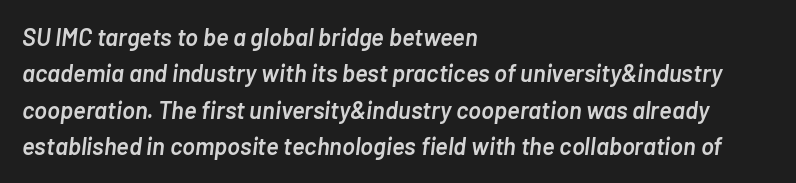
{"italic": "yes", "lean": "right", "slant_degrees": 7, "bold": "semi", "underline": "no", "align": "left", "line_spacing": "normal", "line_spacing_ratio": 1.52, "letter_spacing": "normal", "letter_spacing_em": 0.0, "glyph_px": 24}
